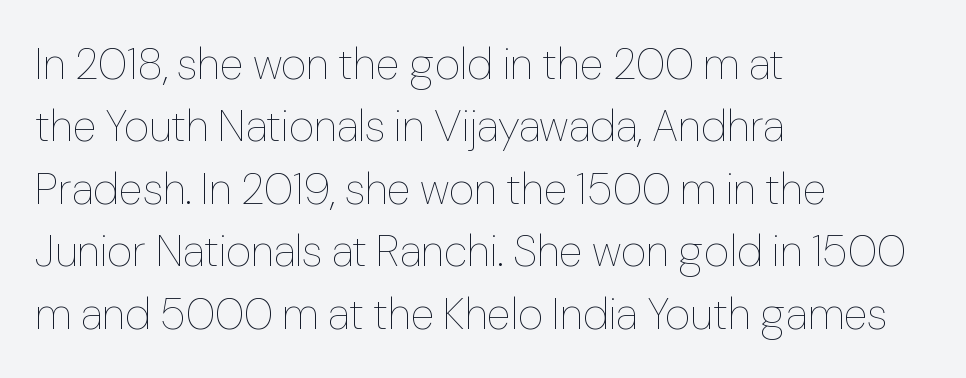
Q: Is the text bold? A: No.
Q: Is the text italic (slanted)? A: No, it is upright.
Q: Is the text underlined? A: No.
Q: How is the paragraph aligned? A: Left-aligned.
Q: Is the spacing between letters normal or unusually wide? A: Normal.
Q: Is the spacing between lines tight, normal or loose? A: Normal.
Q: Width (condensed, normal, or wide)? A: Normal.
Q: Stroke contrast? A: Low.
Q: x-height? A: Medium.
Q: Monospaced? A: No.
